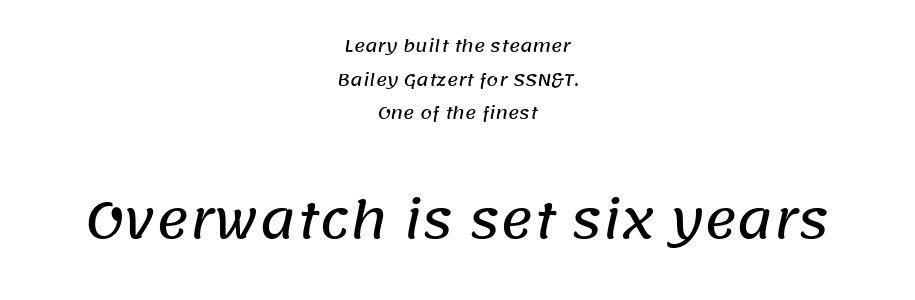
Think of a printed novel: that variable character pitch is what you see here. Unmarked baselines from the first word to the last. In terms of letterspacing, this is plain default setting. The letters in the lower block stand taller than those in the block above. Is the block centered? Yes — each line is placed symmetrically about the middle.
